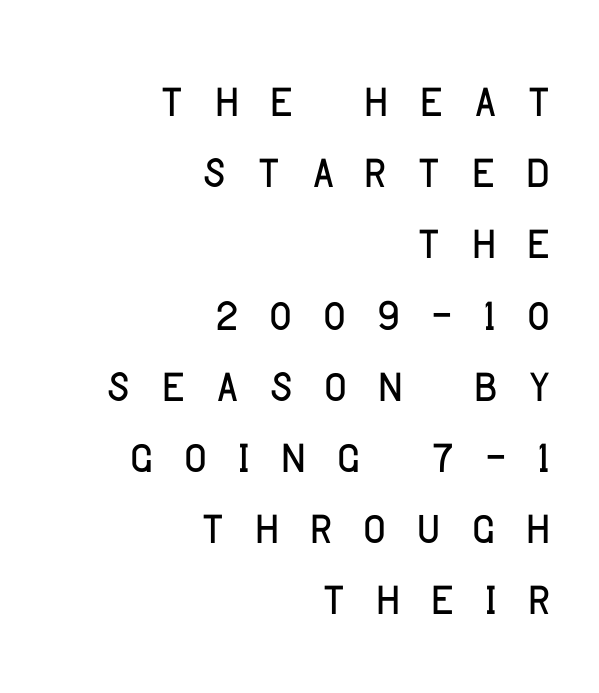
Q: Is the text bold? A: No.
Q: Is the text italic (slanted)? A: No, it is upright.
Q: Is the typeface a serif or a sans-serif typeface? A: Sans-serif.
Q: Is the text underlined? A: No.
Q: How is the paragraph aligned? A: Right-aligned.
Q: Is the spacing between letters normal or unusually wide? A: Unusually wide.
Q: Is the spacing between lines tight, normal or loose? A: Tight.
Q: Width (condensed, normal, or wide)? A: Normal.
Q: Stroke contrast? A: Low.
Q: x-height? A: Large.
Q: Monospaced? A: No.
